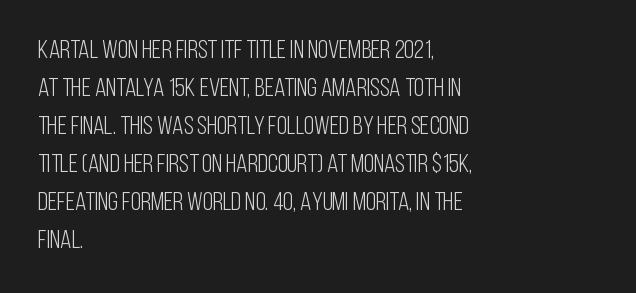
{"italic": "no", "bold": "no", "underline": "no", "align": "left", "line_spacing": "normal", "line_spacing_ratio": 1.46, "letter_spacing": "normal", "letter_spacing_em": 0.0, "glyph_px": 26}
